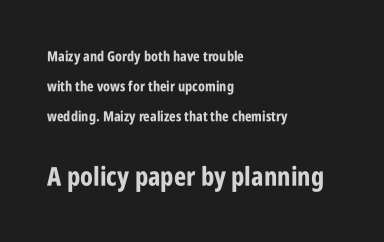
{"italic": "no", "bold": "yes", "underline": "no", "align": "left", "line_spacing": "loose", "line_spacing_ratio": 2.16, "letter_spacing": "normal", "letter_spacing_em": 0.0, "larger_block": "second", "size_ratio": 1.86, "glyph_px": 26}
